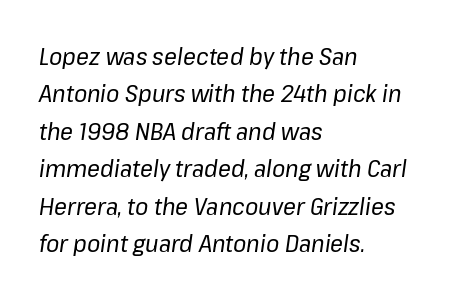
The image shows 24 px text type, italic (leaning right); set left-aligned, normal line spacing (1.56x), normal letter spacing, not underlined.
